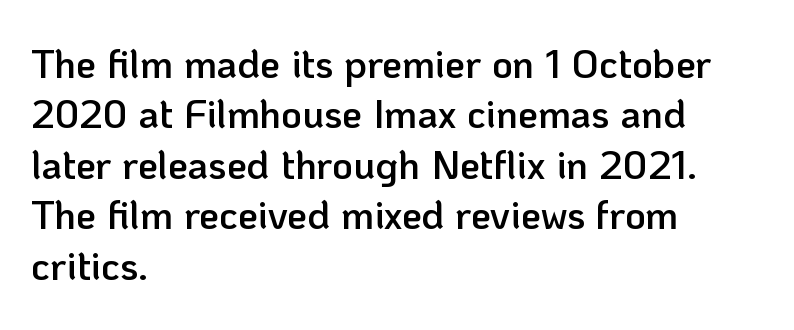
The image shows 40 px semibold sans-serif type, upright; set left-aligned, normal line spacing (1.26x), normal letter spacing, not underlined; low stroke contrast and a medium x-height.
